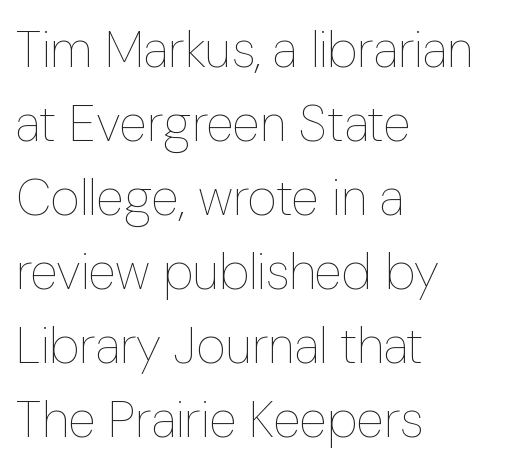
{"italic": "no", "bold": "no", "weight": "thin", "width": "condensed", "stroke_contrast": "low", "x_height": "medium", "monospaced": "no", "underline": "no", "align": "left", "line_spacing": "normal", "line_spacing_ratio": 1.45, "letter_spacing": "normal", "letter_spacing_em": 0.0, "glyph_px": 51}
